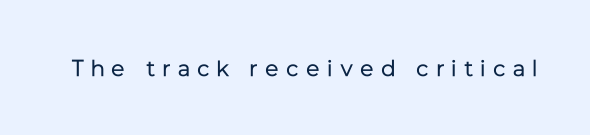
{"italic": "no", "bold": "no", "underline": "no", "letter_spacing": "wide", "letter_spacing_em": 0.32, "glyph_px": 23}
